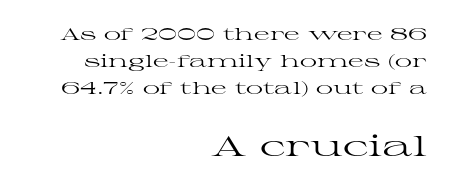
Q: Is the text bold? A: No.
Q: Is the text italic (slanted)? A: No, it is upright.
Q: Is the typeface a serif or a sans-serif typeface? A: Serif.
Q: Is the text underlined? A: No.
Q: How is the paragraph aligned? A: Right-aligned.
Q: Is the spacing between letters normal or unusually wide? A: Normal.
Q: Is the spacing between lines tight, normal or loose? A: Normal.
Q: Which block of text is set in a larger size, the first (top) or the second (bottom)? A: The second (bottom) one.
Q: Width (condensed, normal, or wide)? A: Wide.
Q: Stroke contrast? A: High.
Q: x-height? A: Medium.
Q: Monospaced? A: No.
